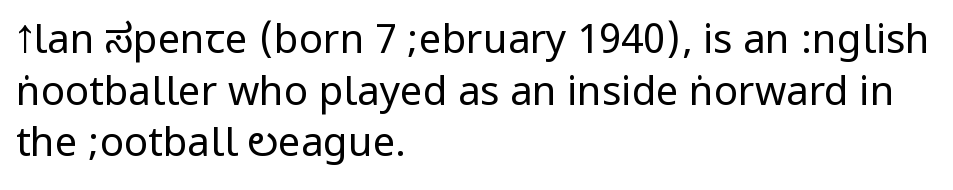
The letterforms sit shoulder to shoulder at normal distance. Clear beneath every line of the passage. Vertically, the passage feels balanced, rows spaced as you'd expect. Horizontally, the lines are justified to the leading edge only.
